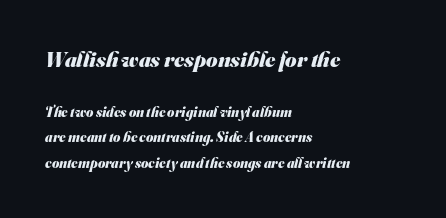
Layout note: lines flush left. Descender tails drop into unmarked territory. The passage shown has conventional tracking throughout. Is the type bold? Yes — the strokes are clearly thick and heavy. The passage shown begins with its larger block and ends with its smaller one.
